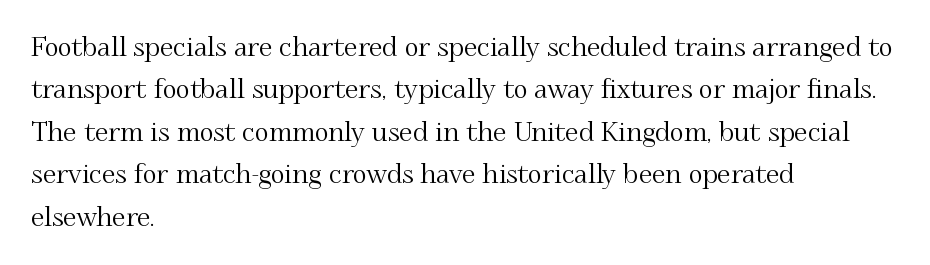
Q: Is the text italic (slanted)? A: No, it is upright.
Q: Is the text underlined? A: No.
Q: How is the paragraph aligned? A: Left-aligned.
Q: Is the spacing between letters normal or unusually wide? A: Normal.
Q: Is the spacing between lines tight, normal or loose? A: Normal.
